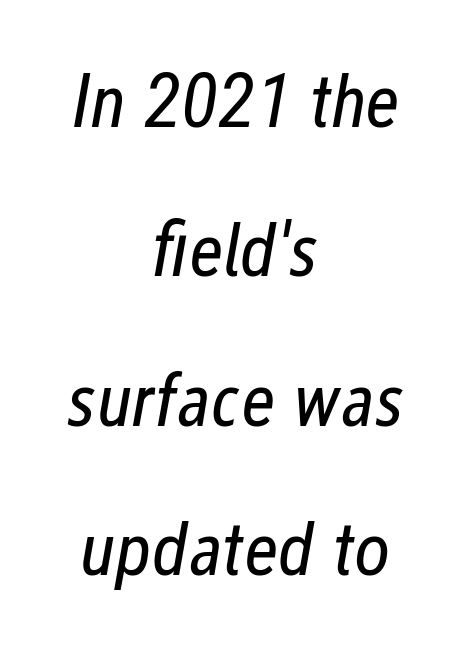
Is this a heavy cut? Hardly; it is regular or lighter. Glance below the letters and you will spot only blank space. This sample has the flowing, uneven cadence of proportional lettering. Each line is balanced around a shared central axis. Characters are canted at an angle relative to the baseline's perpendicular. Tracking value appears to be zero — textbook default spacing.
